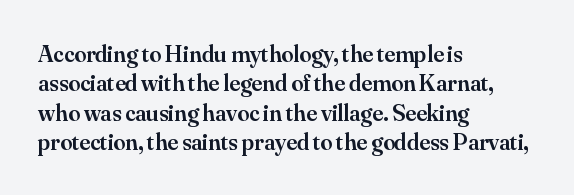
The image shows 24 px text type, upright; set left-aligned, line spacing 1.22x, normal letter spacing, not underlined.
